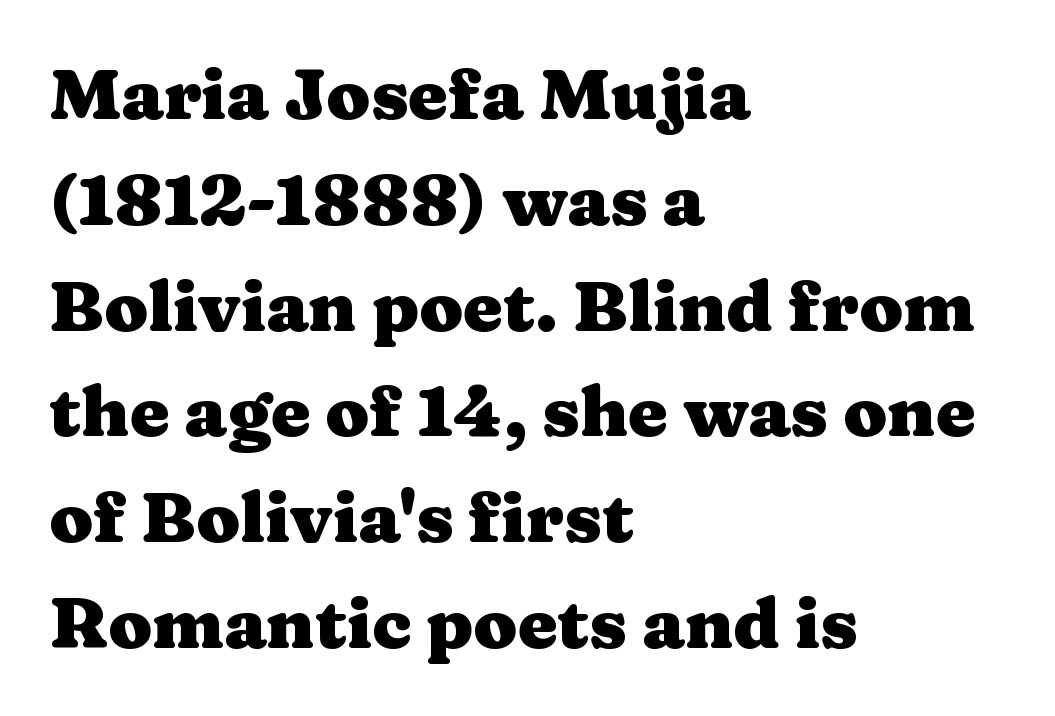
The image shows 71 px heavy, wide serif type, upright; set left-aligned, normal line spacing (1.49x), normal letter spacing, not underlined; medium stroke contrast and a medium x-height.
